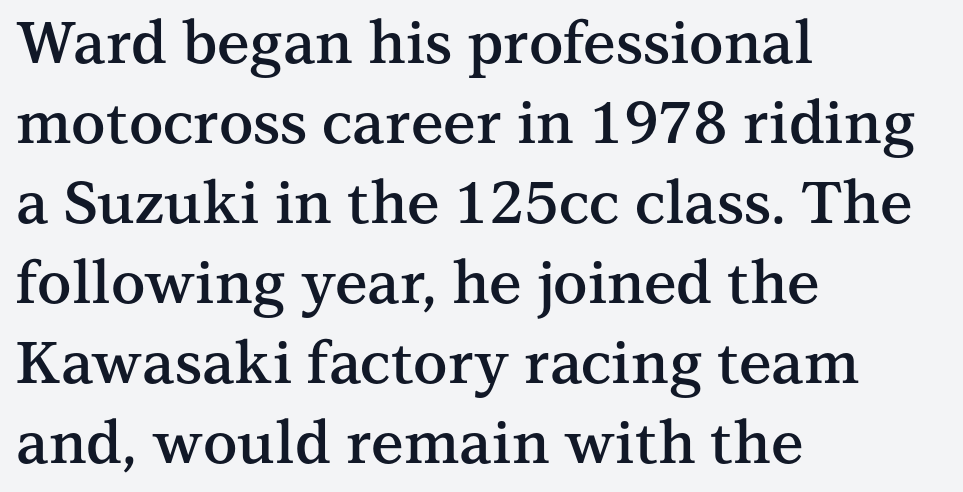
The image shows 58 px semibold serif type, upright; set left-aligned, normal line spacing (1.38x), normal letter spacing, not underlined; medium stroke contrast and a medium x-height.
